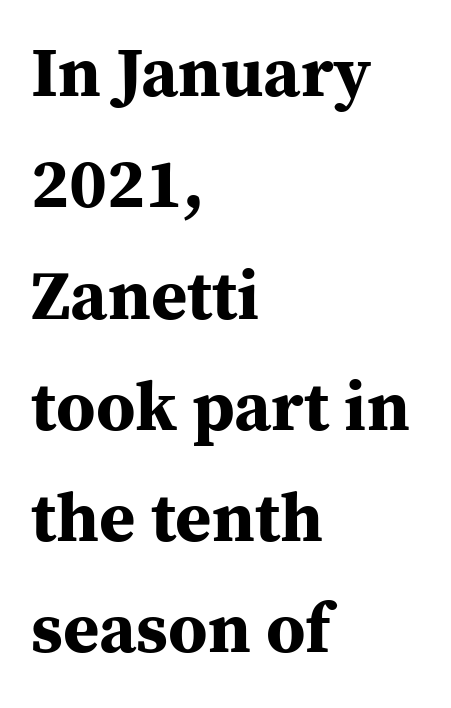
Q: Is the text bold? A: Yes.
Q: Is the text italic (slanted)? A: No, it is upright.
Q: Is the typeface a serif or a sans-serif typeface? A: Serif.
Q: Is the text underlined? A: No.
Q: How is the paragraph aligned? A: Left-aligned.
Q: Is the spacing between letters normal or unusually wide? A: Normal.
Q: Is the spacing between lines tight, normal or loose? A: Normal.
Q: Width (condensed, normal, or wide)? A: Normal.
Q: Stroke contrast? A: Medium.
Q: x-height? A: Medium.
Q: Monospaced? A: No.
